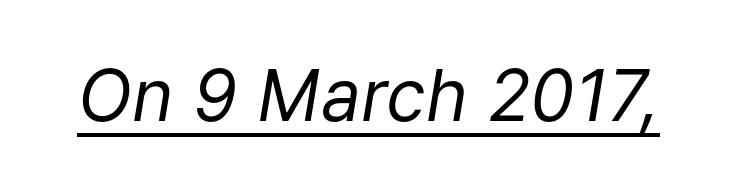
The image shows 71 px regular-weight type, italic (leaning right); set normal letter spacing, underlined; low stroke contrast and a medium x-height.
